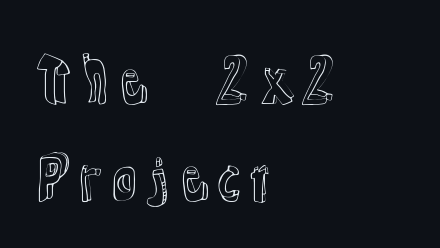
{"italic": "no", "width": "normal", "x_height": "medium", "monospaced": "no", "underline": "no", "align": "left", "line_spacing_ratio": 1.71, "letter_spacing": "normal", "letter_spacing_em": 0.0, "glyph_px": 57}
